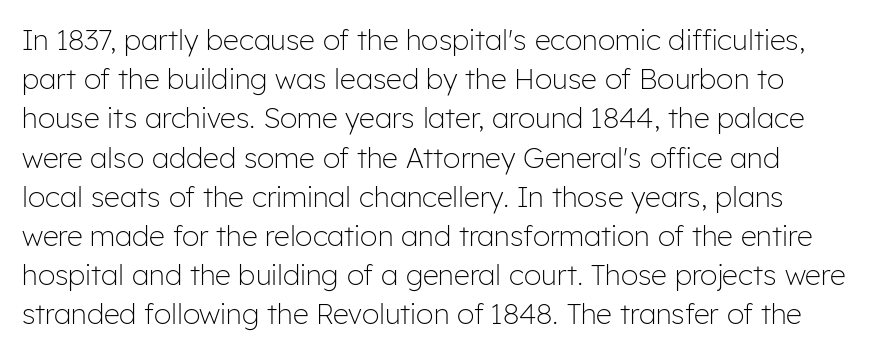
{"serif": "no", "italic": "no", "bold": "no", "weight": "light", "width": "normal", "stroke_contrast": "low", "x_height": "medium", "monospaced": "no", "underline": "no", "line_spacing": "normal", "line_spacing_ratio": 1.4, "letter_spacing": "normal", "letter_spacing_em": 0.0, "glyph_px": 28}
